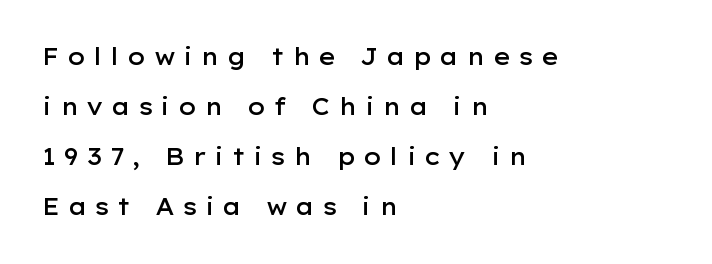
Horizontal alignment here is leftward, the default for most running prose. Students, this is semibold: more ink than regular, less than bold. Quick note: underline off. Quick note: interline space is abundant. Caption: expanded tracking, letters set apart.
